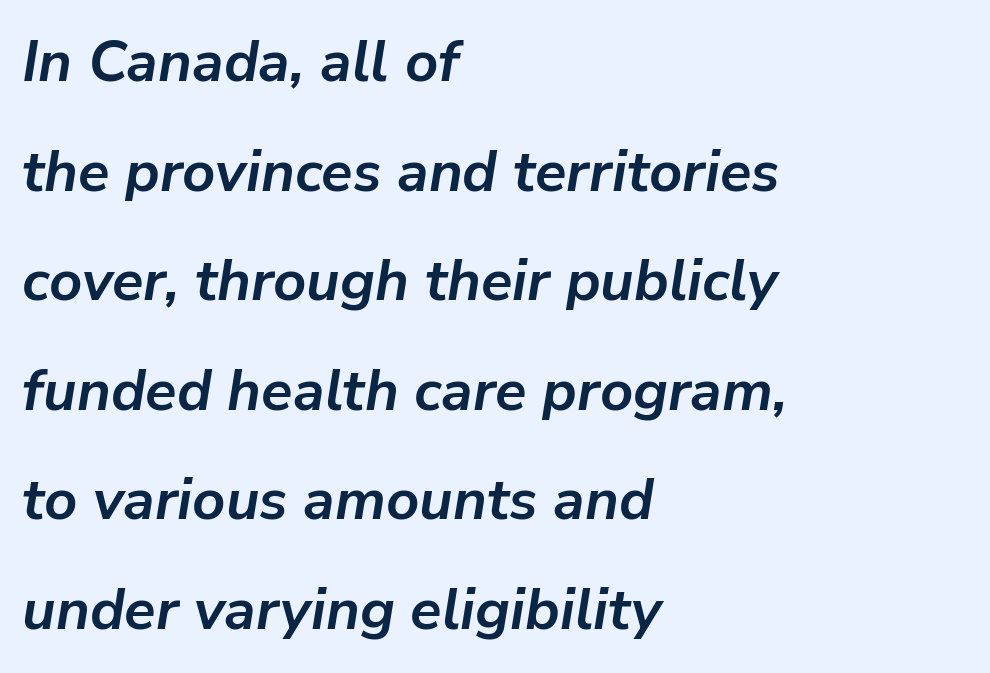
The image shows 58 px semibold type, italic (leaning right); set left-aligned, line spacing 1.89x, normal letter spacing, not underlined; low stroke contrast and a medium x-height.
